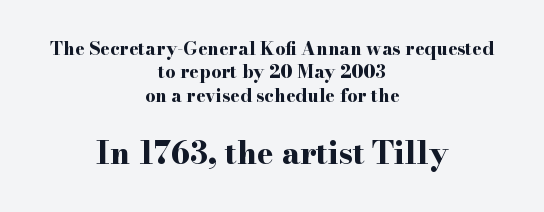
Q: Is the text bold? A: Yes.
Q: Is the text italic (slanted)? A: No, it is upright.
Q: Is the typeface a serif or a sans-serif typeface? A: Serif.
Q: Is the text underlined? A: No.
Q: How is the paragraph aligned? A: Centered.
Q: Is the spacing between letters normal or unusually wide? A: Normal.
Q: Is the spacing between lines tight, normal or loose? A: Normal.
Q: Which block of text is set in a larger size, the first (top) or the second (bottom)? A: The second (bottom) one.
Q: Width (condensed, normal, or wide)? A: Wide.
Q: Stroke contrast? A: High.
Q: x-height? A: Small.
Q: Monospaced? A: No.
